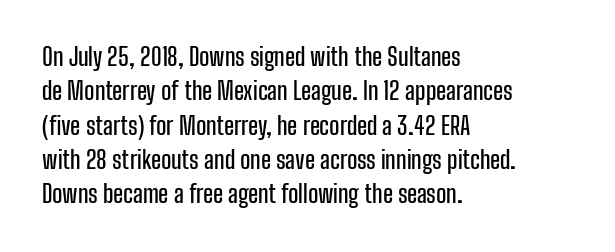
Q: Is the text italic (slanted)? A: No, it is upright.
Q: Is the text underlined? A: No.
Q: How is the paragraph aligned? A: Left-aligned.
Q: Is the spacing between letters normal or unusually wide? A: Normal.
Q: Is the spacing between lines tight, normal or loose? A: Normal.
